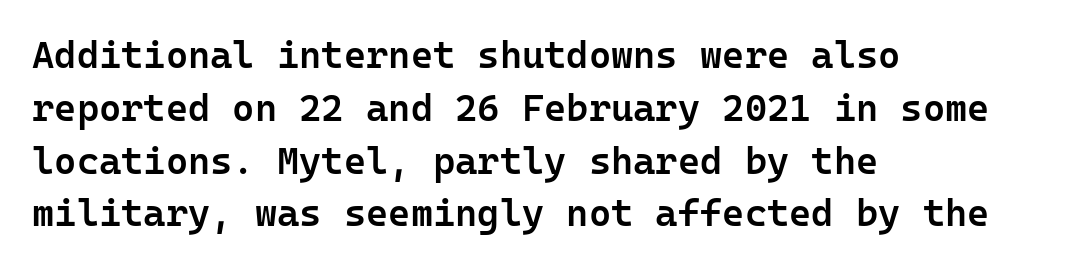
The image shows 38 px semibold sans-serif type, upright, monospaced; set left-aligned, normal line spacing (1.39x), normal letter spacing, not underlined; low stroke contrast and a medium x-height.
